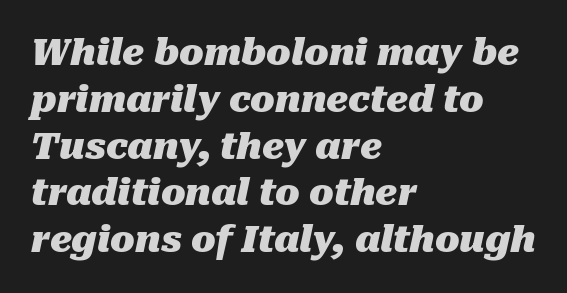
How would I describe the line gaps? Plain and ordinary. You could not count columns in this text — the font is proportionally spaced. Italic: yes, the glyphs are oblique. Line starts are locked; line ends wander. The baseline area is clear.
